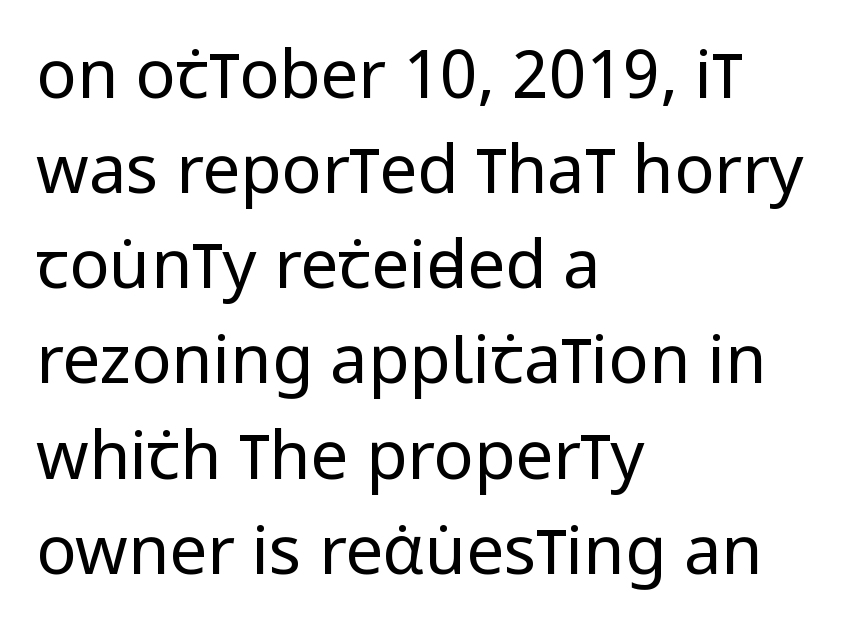
The image shows 67 px regular-weight, condensed sans-serif type, upright; set left-aligned, normal line spacing (1.42x), normal letter spacing, not underlined; low stroke contrast and a large x-height.
